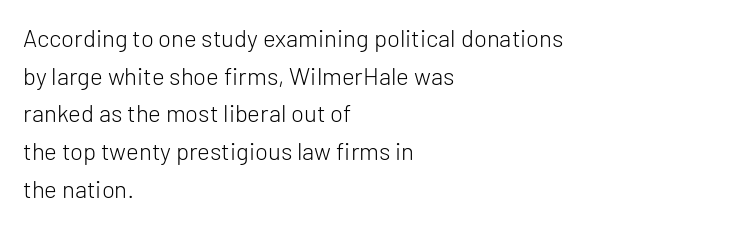
The image shows 24 px text type, upright; set left-aligned, normal line spacing (1.57x), normal letter spacing, not underlined.
